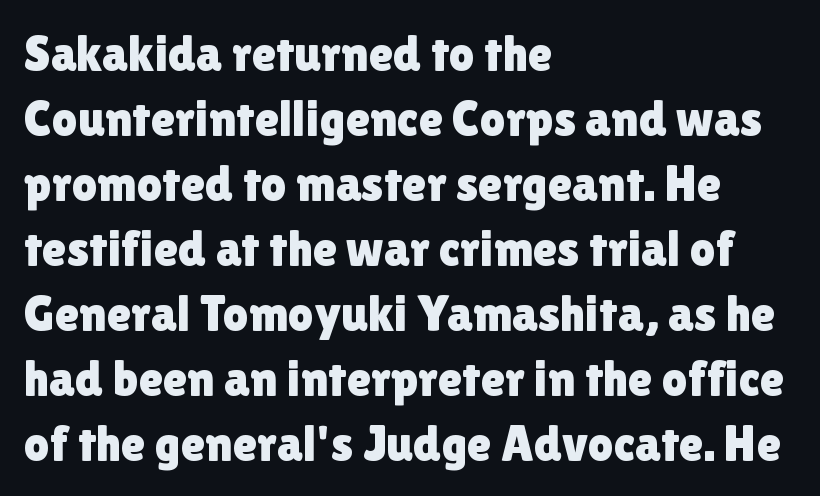
The image shows 50 px sans-serif type, upright; set left-aligned, normal line spacing (1.3x), normal letter spacing, not underlined; low stroke contrast and a medium x-height.
